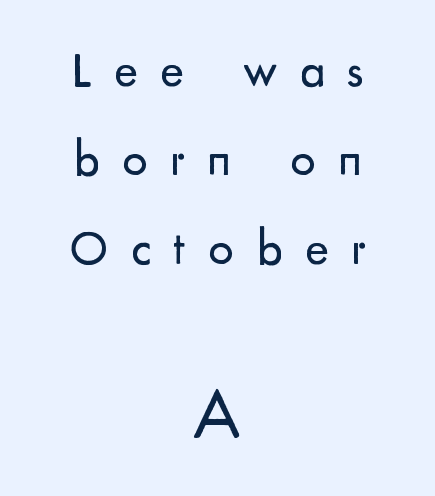
The image shows 75 px regular-weight sans-serif type, upright; set centered, line spacing 1.78x, unusually wide letter spacing (+0.44 em), not underlined; the second (bottom) block is 1.5x larger; low stroke contrast and a small x-height.
